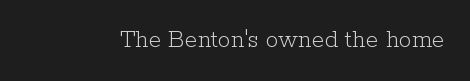
A roman cut, with each character standing at attention. Decoration check: the copy has no underline. The gaps between neighbouring characters are ordinary and unremarkable. Bold? No — there's no thickening of the strokes.
